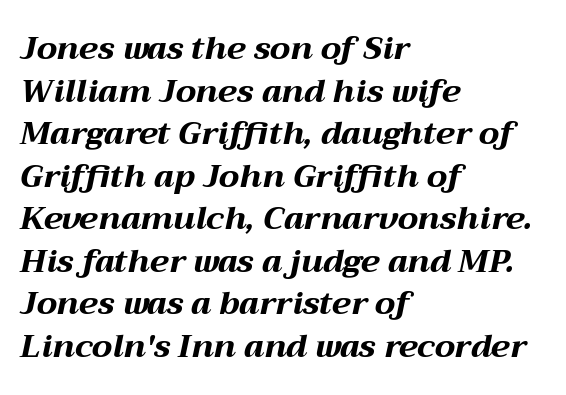
The image shows 32 px bold, wide type, italic (leaning right); set left-aligned, normal line spacing (1.33x), normal letter spacing, not underlined; medium stroke contrast and a medium x-height.
